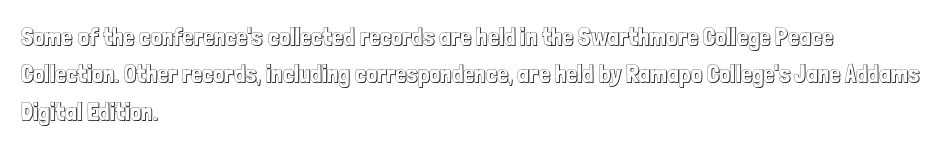
The image shows 25 px text type, upright; set left-aligned, normal line spacing (1.5x), normal letter spacing, not underlined.
